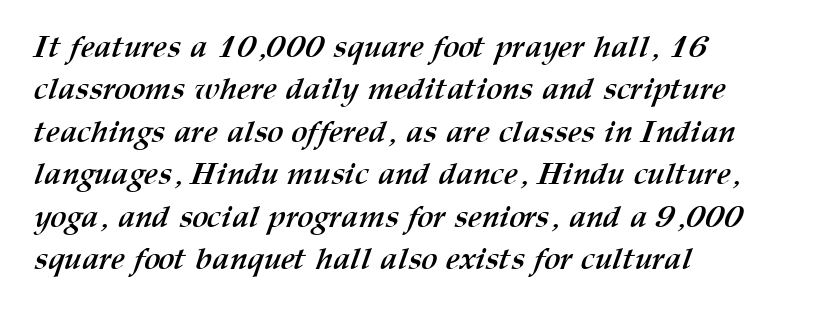
The image shows 31 px semibold type; set left-aligned, normal line spacing (1.37x), normal letter spacing, not underlined; medium stroke contrast and a medium x-height.
